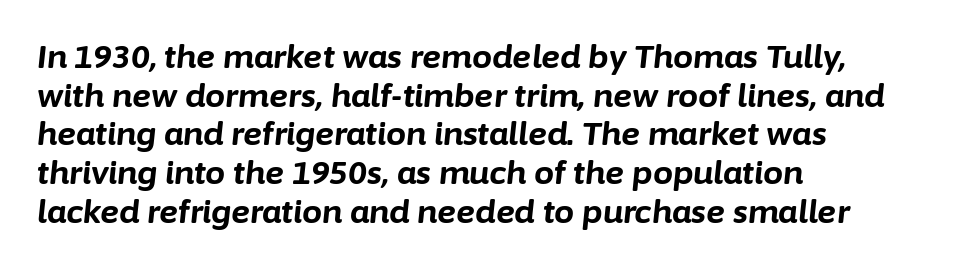
{"italic": "yes", "lean": "right", "slant_degrees": 6, "bold": "yes", "weight": "bold", "width": "normal", "stroke_contrast": "low", "x_height": "medium", "monospaced": "no", "underline": "no", "align": "left", "line_spacing_ratio": 1.21, "letter_spacing": "normal", "letter_spacing_em": 0.0, "glyph_px": 32}
